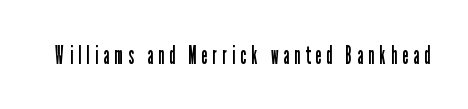
The image shows 25 px text type, upright; set unusually wide letter spacing (+0.22 em), not underlined.
